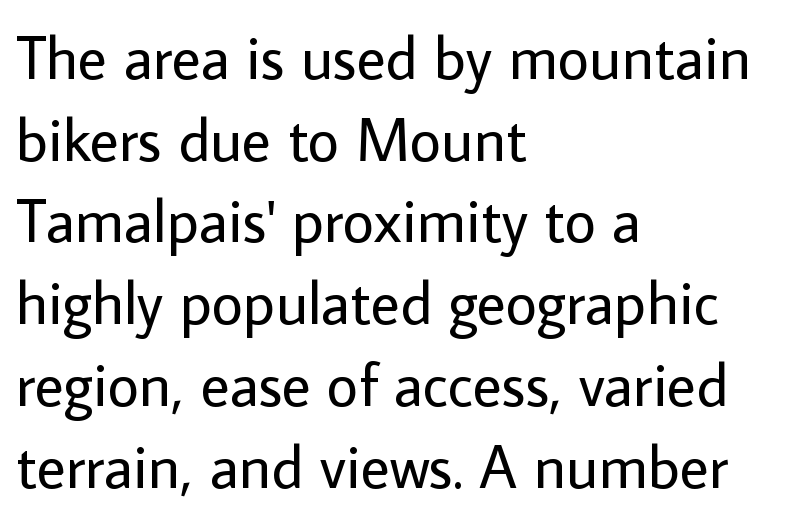
Q: Is the text bold? A: No.
Q: Is the text italic (slanted)? A: No, it is upright.
Q: Is the typeface a serif or a sans-serif typeface? A: Sans-serif.
Q: Is the text underlined? A: No.
Q: How is the paragraph aligned? A: Left-aligned.
Q: Is the spacing between letters normal or unusually wide? A: Normal.
Q: Is the spacing between lines tight, normal or loose? A: Normal.
Q: Width (condensed, normal, or wide)? A: Normal.
Q: Stroke contrast? A: Low.
Q: x-height? A: Medium.
Q: Monospaced? A: No.
